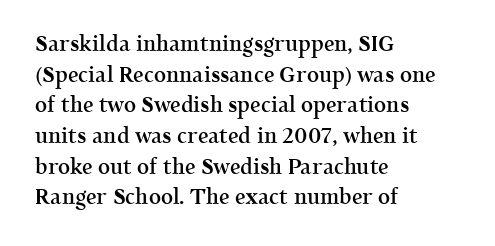
Q: Is the text bold? A: Semi-bold.
Q: Is the text italic (slanted)? A: No, it is upright.
Q: Is the text underlined? A: No.
Q: How is the paragraph aligned? A: Left-aligned.
Q: Is the spacing between letters normal or unusually wide? A: Normal.
Q: Is the spacing between lines tight, normal or loose? A: Normal.
